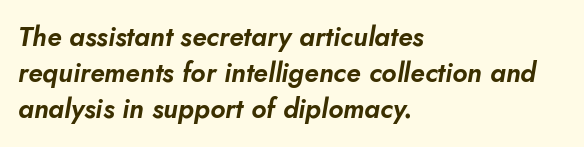
{"italic": "yes", "lean": "right", "slant_degrees": 10, "underline": "no", "align": "left", "line_spacing": "normal", "line_spacing_ratio": 1.34, "letter_spacing": "normal", "letter_spacing_em": 0.0, "glyph_px": 27}
